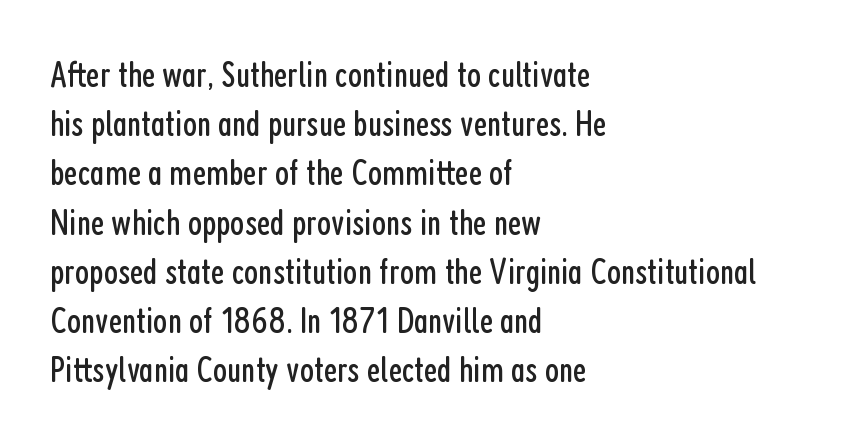
Q: Is the text bold? A: No.
Q: Is the text italic (slanted)? A: No, it is upright.
Q: Is the typeface a serif or a sans-serif typeface? A: Sans-serif.
Q: Is the text underlined? A: No.
Q: How is the paragraph aligned? A: Left-aligned.
Q: Is the spacing between letters normal or unusually wide? A: Normal.
Q: Is the spacing between lines tight, normal or loose? A: Normal.
Q: Width (condensed, normal, or wide)? A: Condensed.
Q: Stroke contrast? A: Low.
Q: x-height? A: Medium.
Q: Monospaced? A: No.
